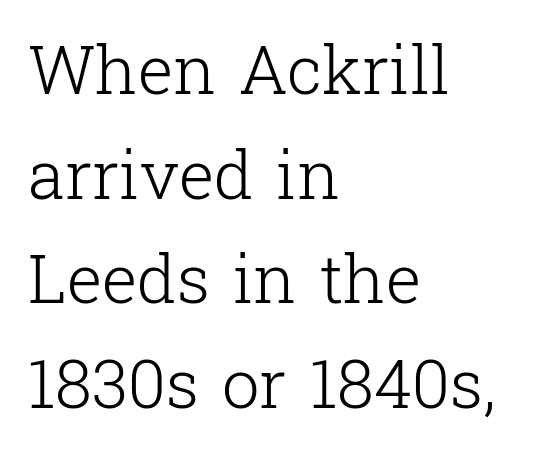
The image shows 67 px light serif type, upright; set left-aligned, normal line spacing (1.56x), normal letter spacing, not underlined; low stroke contrast and a medium x-height.
